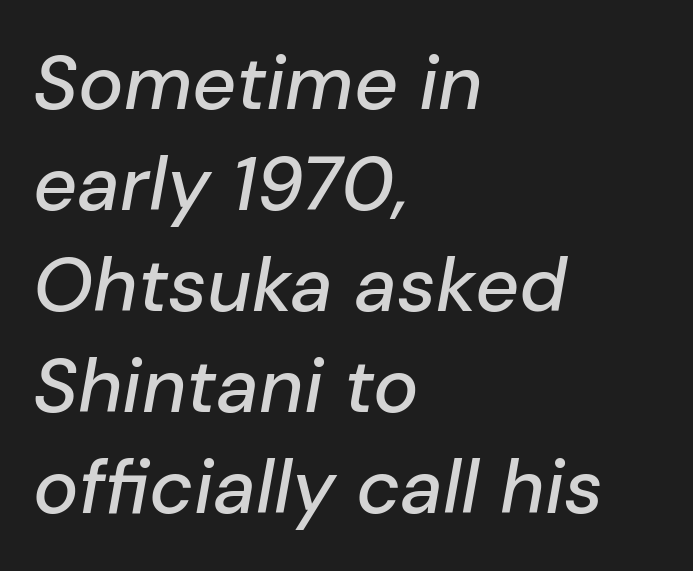
The image shows 76 px text type, italic (leaning right); set left-aligned, normal line spacing (1.33x), normal letter spacing, not underlined; low stroke contrast and a medium x-height.
